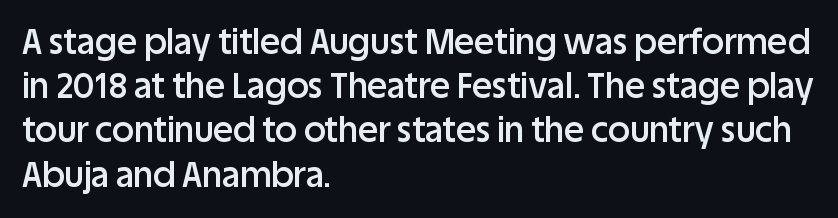
Plain, unruled lines of type. Examine the stroke ends and you'll find no serifs. Summary of weight: moderately heavy, a semibold. How would I describe the line gaps? Plain and ordinary. The type is set solid horizontally, with unmodified tracking.
